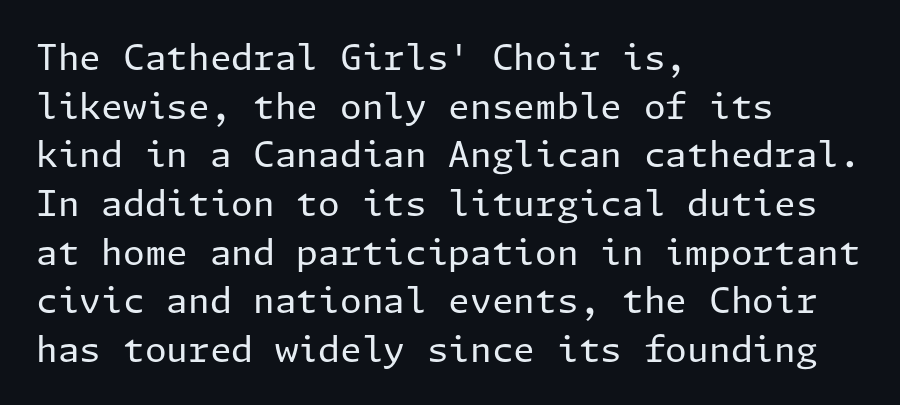
{"serif": "no", "italic": "no", "bold": "no", "weight": "regular", "width": "normal", "stroke_contrast": "low", "x_height": "medium", "underline": "no", "align": "left", "line_spacing": "normal", "line_spacing_ratio": 1.39, "letter_spacing": "normal", "letter_spacing_em": 0.0, "glyph_px": 35}
